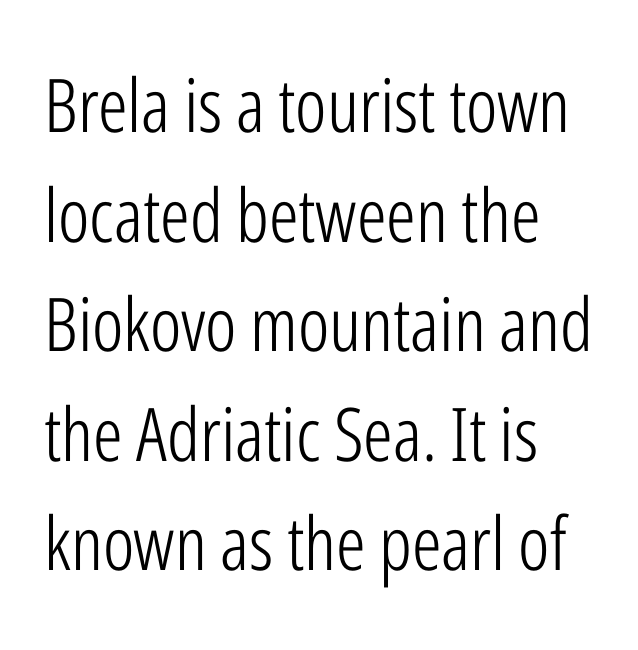
The image shows 74 px light, condensed sans-serif type, upright; set left-aligned, normal line spacing (1.48x), normal letter spacing, not underlined; low stroke contrast and a medium x-height.
